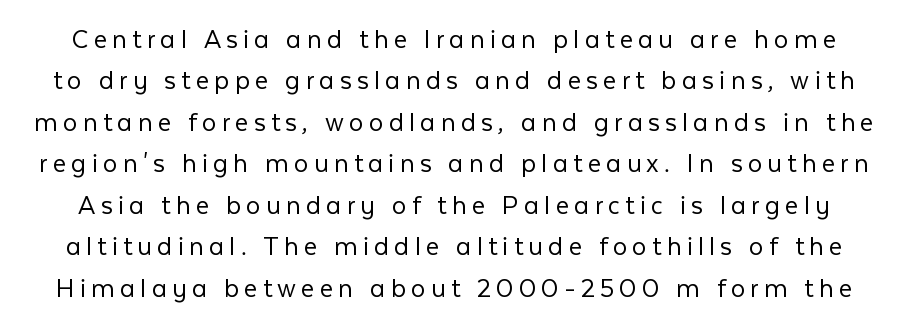
Type style note: lacks serifs. Stems here are at most as thick as an everyday book face. The baseline area is clear. Whoever set this chose a conventional vertical rhythm. Notice how the stems are strictly vertical — no italics here. A typesetter would call this proportional, since set widths differ per character.
